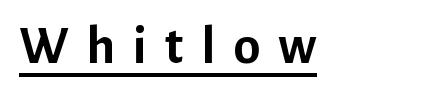
Q: Is the text bold? A: Yes.
Q: Is the text italic (slanted)? A: No, it is upright.
Q: Is the typeface a serif or a sans-serif typeface? A: Sans-serif.
Q: Is the text underlined? A: Yes.
Q: Is the spacing between letters normal or unusually wide? A: Unusually wide.
Q: Width (condensed, normal, or wide)? A: Normal.
Q: Stroke contrast? A: Low.
Q: x-height? A: Medium.
Q: Monospaced? A: No.
